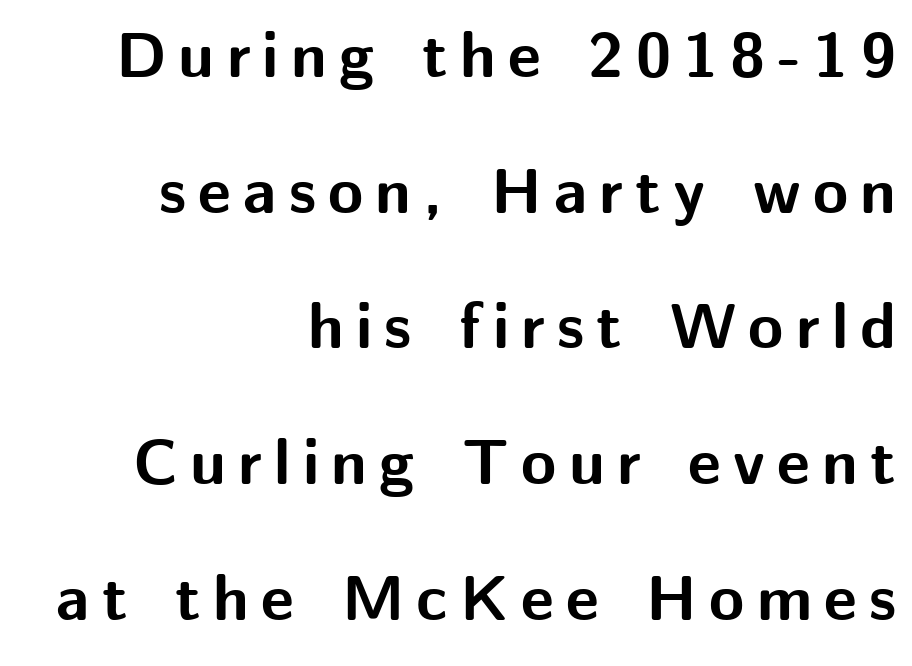
Horizontal alignment here is rightward, an uncommon choice for prose. A typesetter would mark this as roman, not italic. Reading down the column, the eye jumps a long way to each next line. The passage shown is typeset with a sans-serif family. You'd pick this weight for a headline — it's a proper bold. The space directly below the letters is spotless.
